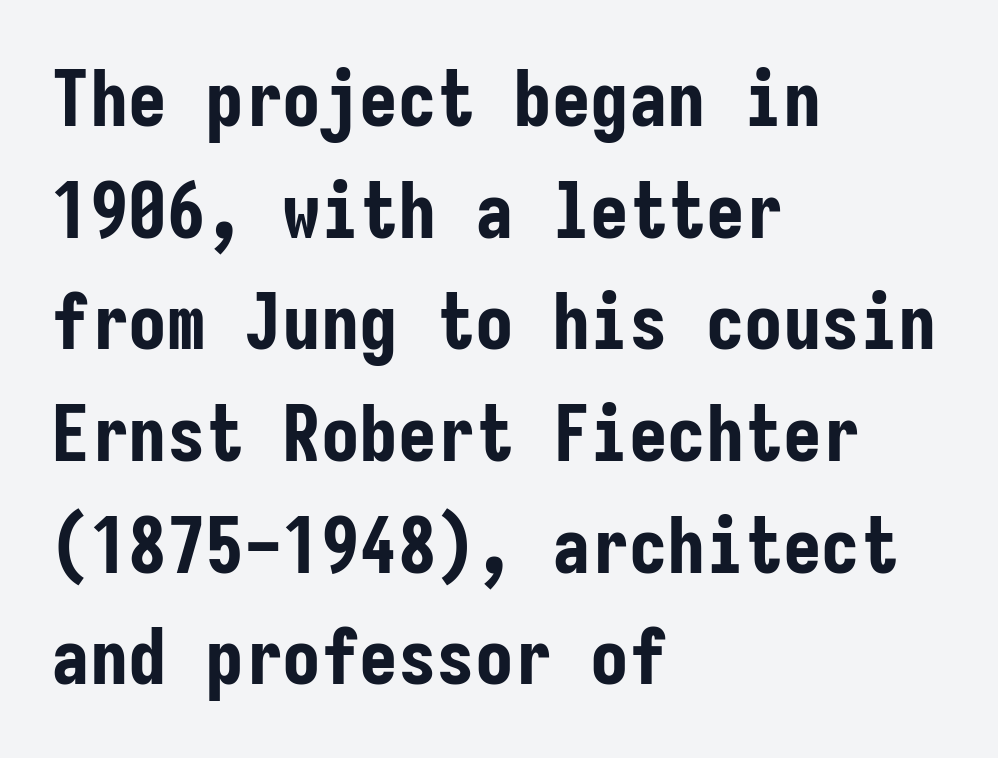
{"serif": "no", "italic": "no", "bold": "yes", "weight": "bold", "width": "condensed", "stroke_contrast": "low", "x_height": "medium", "monospaced": "yes", "underline": "no", "align": "left", "line_spacing": "normal", "line_spacing_ratio": 1.45, "letter_spacing": "normal", "letter_spacing_em": 0.0, "glyph_px": 77}
